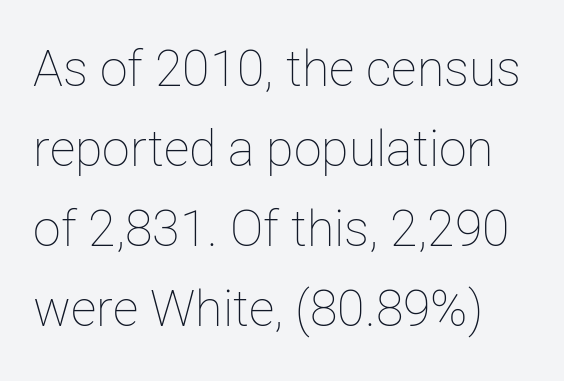
{"italic": "no", "bold": "no", "weight": "thin", "width": "normal", "stroke_contrast": "low", "x_height": "medium", "monospaced": "no", "underline": "no", "line_spacing": "normal", "line_spacing_ratio": 1.6, "letter_spacing": "normal", "letter_spacing_em": 0.0, "glyph_px": 50}
